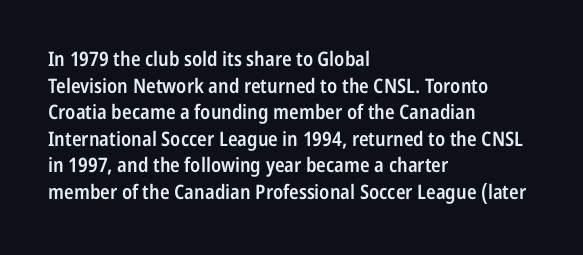
{"italic": "no", "bold": "semi", "underline": "no", "align": "left", "line_spacing": "normal", "line_spacing_ratio": 1.33, "letter_spacing": "normal", "letter_spacing_em": 0.0, "glyph_px": 20}
